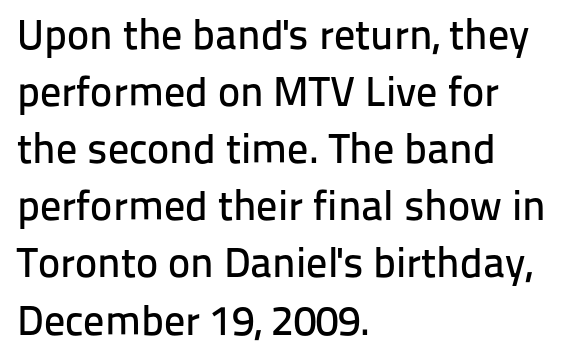
{"serif": "no", "italic": "no", "width": "normal", "stroke_contrast": "low", "x_height": "medium", "monospaced": "no", "underline": "no", "align": "left", "line_spacing": "normal", "line_spacing_ratio": 1.36, "letter_spacing": "normal", "letter_spacing_em": 0.0, "glyph_px": 42}
